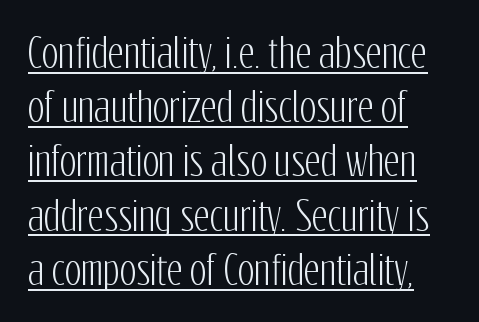
Interline gaps are of average width in this sample. You could not count columns in this text — the font is proportionally spaced. The ragged edge is on the right, which tells us the setting is flush left. Look at the tracking — it's just the regular setting, nothing added. Glance below the letters and you will spot a drawn line.
